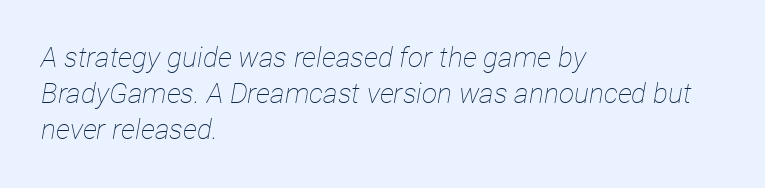
Q: Is the text bold? A: No.
Q: Is the text italic (slanted)? A: Yes, it leans right by about 12 degrees.
Q: Is the text underlined? A: No.
Q: How is the paragraph aligned? A: Left-aligned.
Q: Is the spacing between letters normal or unusually wide? A: Normal.
Q: Is the spacing between lines tight, normal or loose? A: Normal.
Q: Width (condensed, normal, or wide)? A: Condensed.
Q: Stroke contrast? A: Low.
Q: x-height? A: Medium.
Q: Monospaced? A: No.
